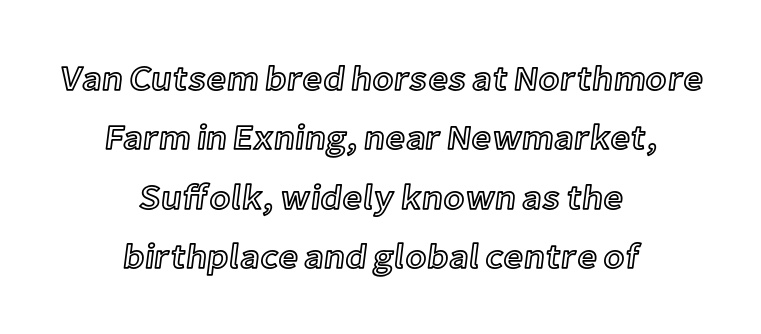
Spacing verdict: proportional, widths tailored to each character. Quick note: interline space is typical. The space directly below the letters is spotless. These lines keep a tight, regular rhythm from letter to letter. Compared with a flush-left layout, this one balances lines on the center instead.
